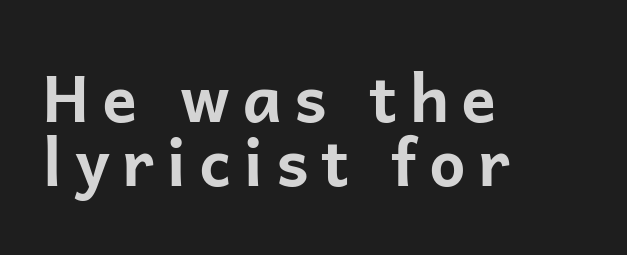
{"serif": "no", "italic": "no", "bold": "yes", "weight": "bold", "width": "normal", "stroke_contrast": "low", "x_height": "medium", "monospaced": "no", "underline": "no", "align": "left", "line_spacing": "tight", "line_spacing_ratio": 0.99, "glyph_px": 65}
